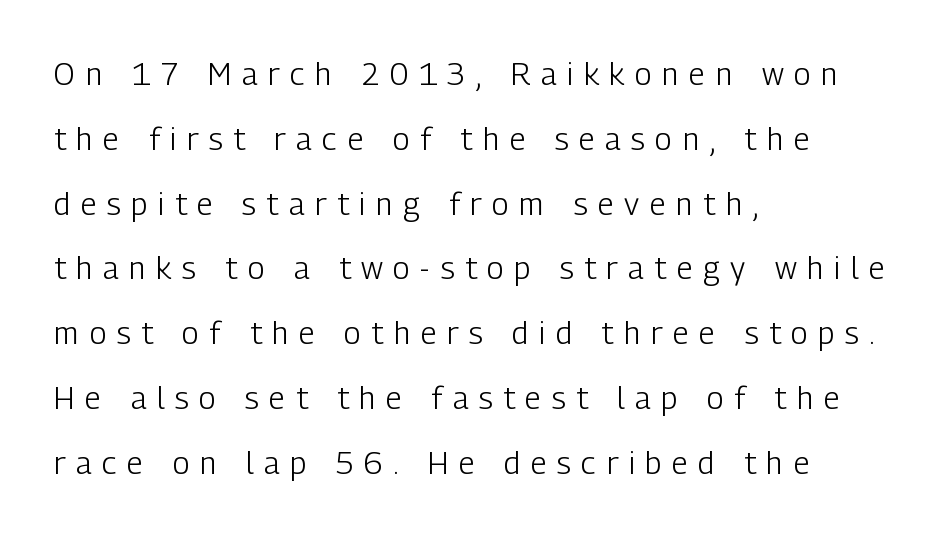
The image shows 31 px light, condensed sans-serif type, upright; set left-aligned, loose line spacing (2.09x), unusually wide letter spacing (+0.34 em), not underlined; low stroke contrast and a medium x-height.
